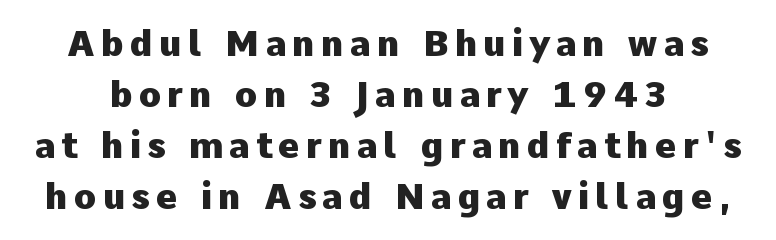
The image shows 36 px heavy sans-serif type, upright; set normal line spacing (1.42x), not underlined; low stroke contrast and a medium x-height.
